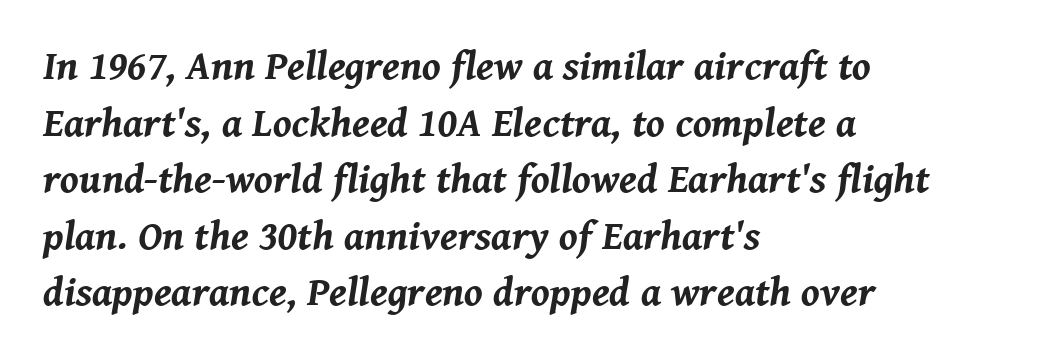
{"italic": "yes", "lean": "right", "slant_degrees": 8, "bold": "yes", "weight": "bold", "width": "normal", "stroke_contrast": "medium", "x_height": "medium", "monospaced": "no", "underline": "no", "align": "left", "line_spacing": "normal", "line_spacing_ratio": 1.38, "letter_spacing": "normal", "letter_spacing_em": 0.0, "glyph_px": 41}
